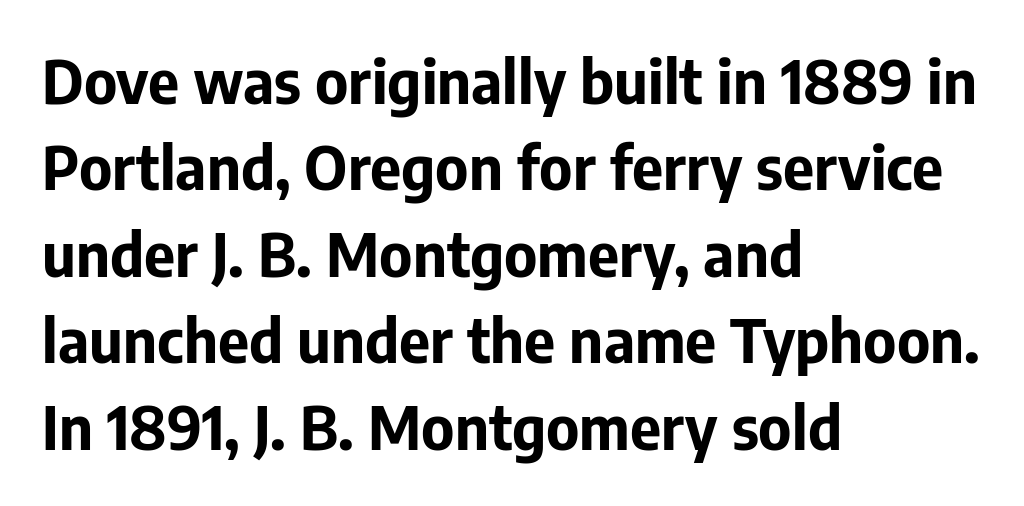
Nothing sits at the stroke ends, so this counts as sans-serif. A student would call this left alignment; a typographer would say flush left, rag right. The specimen omits any rule beneath the text block's lines. The letterforms sit shoulder to shoulder at normal distance.
